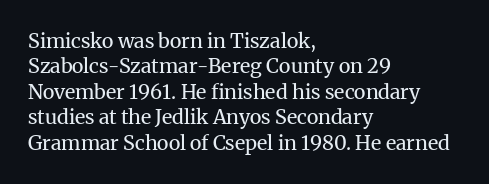
The rows are spaced the way most documents space them. Weight: in the light-to-regular range. Each word holds together tightly as a unit, with standard inter-letter gaps. Nobody drew a line under any word here.
